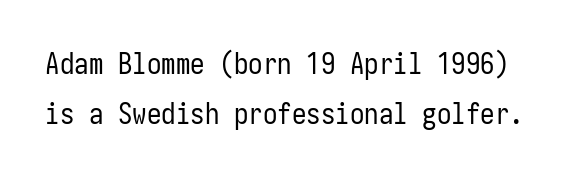
Honestly, there is no underline to notice here at all. Upright lettering throughout. Is the letter spacing exaggerated? No — it looks like the ordinary default. Nothing heavy about these letters — not bold at all. The characters display no serif detailing; their extremities are plain.
